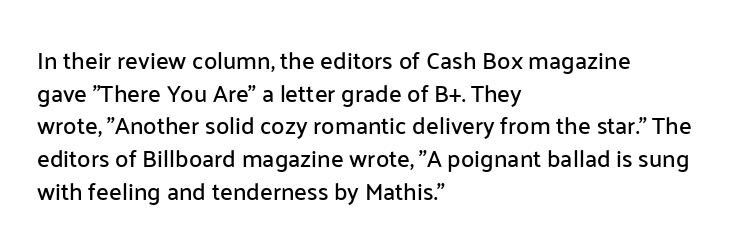
The vertical gap from one line to the next is medium. The rendering keeps characters at their native spacing. The axis of the letterforms is exactly vertical. Bare-footed words on every line. In CSS terms this would be text-align: left.
